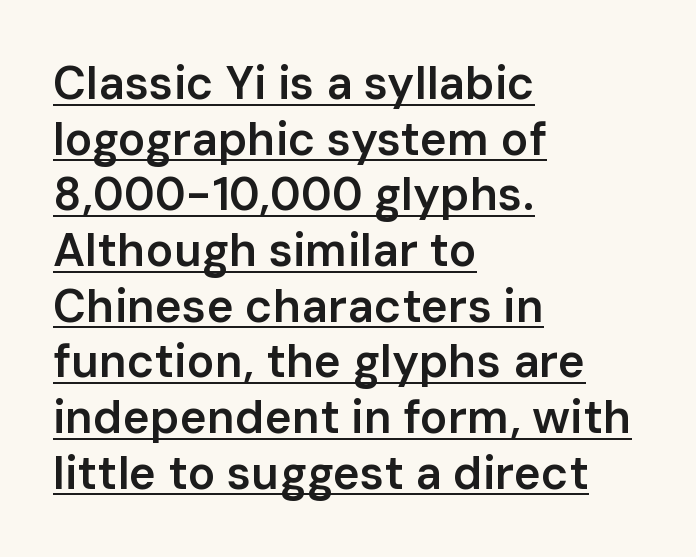
Has an underline been added? It has. These lines are rendered in a variable-pitch font. This is the in-between weight designers call semibold or demi. You can tell from the bare stems that sans-serif type was used. Ordinary non-slanted type is in use. Alignment: flush left.
